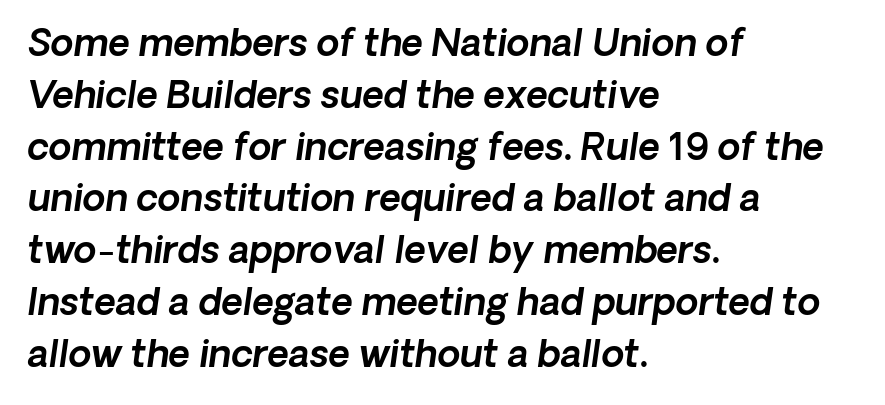
{"serif": "no", "width": "normal", "x_height": "medium", "monospaced": "no", "underline": "no", "align": "left", "line_spacing": "normal", "line_spacing_ratio": 1.4, "letter_spacing": "normal", "letter_spacing_em": 0.0, "glyph_px": 37}
